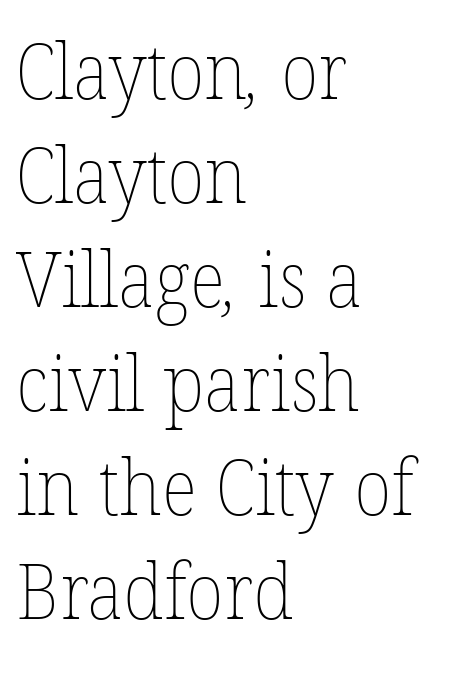
Q: Is the text bold? A: No.
Q: Is the text underlined? A: No.
Q: How is the paragraph aligned? A: Left-aligned.
Q: Is the spacing between letters normal or unusually wide? A: Normal.
Q: Is the spacing between lines tight, normal or loose? A: Normal.
Q: Width (condensed, normal, or wide)? A: Normal.
Q: Stroke contrast? A: Low.
Q: x-height? A: Medium.
Q: Monospaced? A: No.
